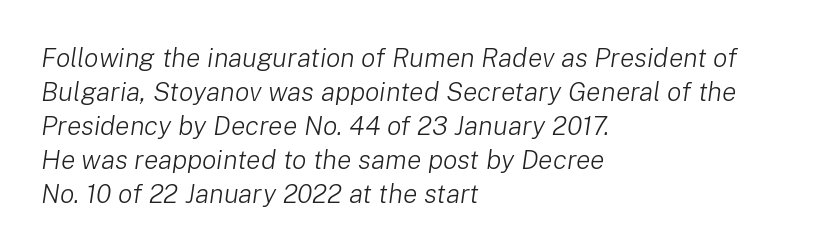
{"italic": "yes", "lean": "right", "slant_degrees": 8, "bold": "no", "underline": "no", "align": "left", "line_spacing": "normal", "line_spacing_ratio": 1.26, "letter_spacing": "normal", "letter_spacing_em": 0.0, "glyph_px": 27}
